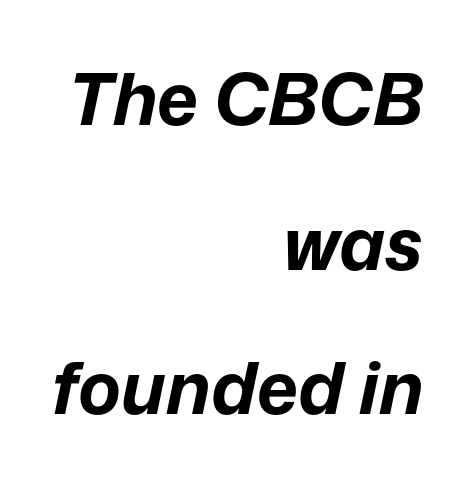
Q: Is the text bold? A: Yes.
Q: Is the text italic (slanted)? A: Yes, it leans right by about 12 degrees.
Q: Is the text underlined? A: No.
Q: How is the paragraph aligned? A: Right-aligned.
Q: Is the spacing between letters normal or unusually wide? A: Normal.
Q: Is the spacing between lines tight, normal or loose? A: Loose.
Q: Width (condensed, normal, or wide)? A: Normal.
Q: Stroke contrast? A: Low.
Q: x-height? A: Medium.
Q: Monospaced? A: No.
